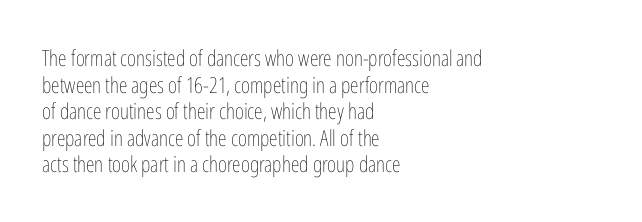
Q: Is the text bold? A: No.
Q: Is the text italic (slanted)? A: No, it is upright.
Q: Is the text underlined? A: No.
Q: How is the paragraph aligned? A: Left-aligned.
Q: Is the spacing between letters normal or unusually wide? A: Normal.
